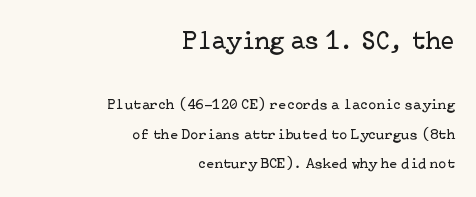
Q: Is the text bold? A: No.
Q: Is the text italic (slanted)? A: No, it is upright.
Q: Is the text underlined? A: No.
Q: How is the paragraph aligned? A: Right-aligned.
Q: Is the spacing between letters normal or unusually wide? A: Normal.
Q: Is the spacing between lines tight, normal or loose? A: Loose.
Q: Which block of text is set in a larger size, the first (top) or the second (bottom)? A: The first (top) one.
